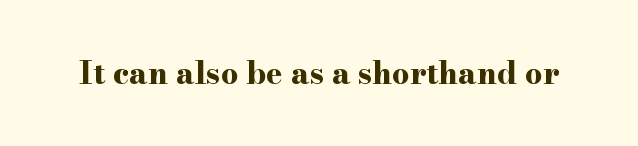
Is this a fixed-width face? No — the glyphs have proportional, varying widths. The gaps between neighbouring characters are ordinary and unremarkable. No word sits above an underline. The letters stand upright; this is a roman face.
